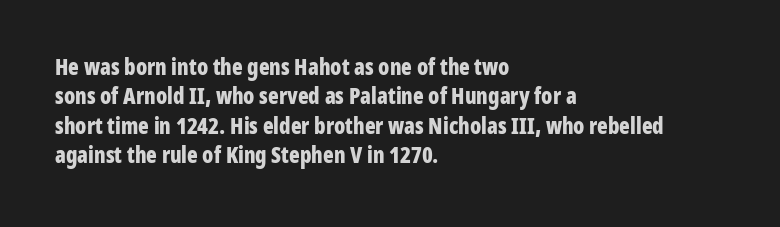
{"italic": "no", "bold": "yes", "underline": "no", "align": "left", "line_spacing": "normal", "line_spacing_ratio": 1.33, "letter_spacing": "normal", "letter_spacing_em": 0.0, "glyph_px": 22}
